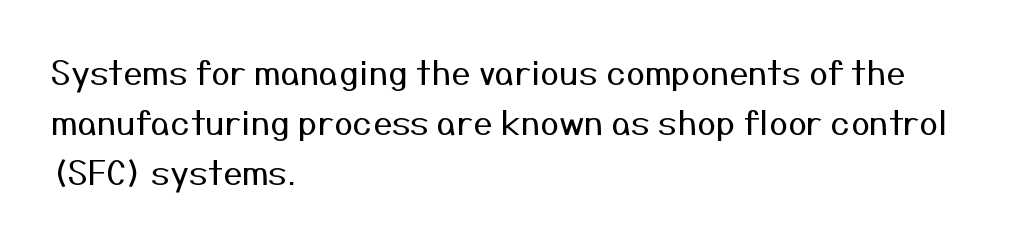
Q: Is the text bold? A: No.
Q: Is the text italic (slanted)? A: No, it is upright.
Q: Is the typeface a serif or a sans-serif typeface? A: Sans-serif.
Q: Is the text underlined? A: No.
Q: How is the paragraph aligned? A: Left-aligned.
Q: Is the spacing between letters normal or unusually wide? A: Normal.
Q: Is the spacing between lines tight, normal or loose? A: Normal.
Q: Width (condensed, normal, or wide)? A: Normal.
Q: Stroke contrast? A: Medium.
Q: x-height? A: Medium.
Q: Monospaced? A: No.
